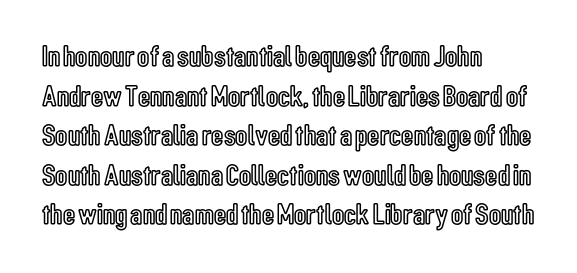
Rows of type keep a routine distance in the vertical direction. These lines keep a tight, regular rhythm from letter to letter. The paragraph has a hard left edge and a soft right edge. Clear beneath every line of the passage.
